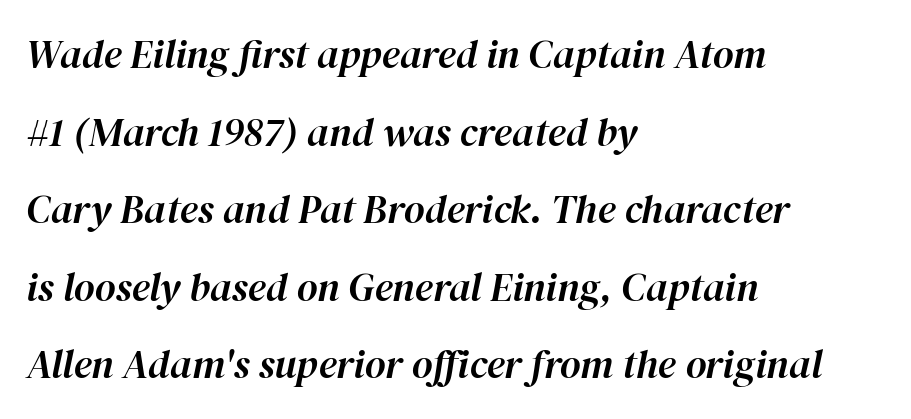
Q: Is the text italic (slanted)? A: Yes, it leans right by about 12 degrees.
Q: Is the text underlined? A: No.
Q: How is the paragraph aligned? A: Left-aligned.
Q: Is the spacing between letters normal or unusually wide? A: Normal.
Q: Is the spacing between lines tight, normal or loose? A: Loose.
Q: Width (condensed, normal, or wide)? A: Normal.
Q: Stroke contrast? A: High.
Q: x-height? A: Medium.
Q: Monospaced? A: No.
